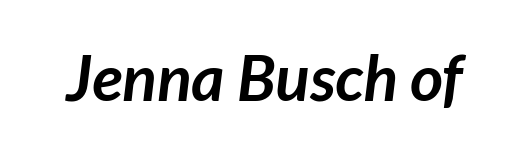
The image shows 64 px semibold sans-serif type; set normal letter spacing, not underlined; low stroke contrast and a medium x-height.
